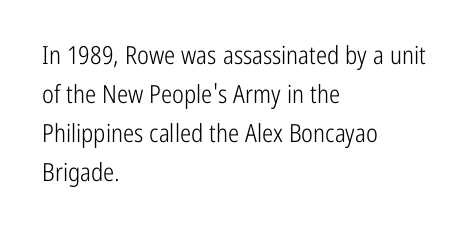
The image shows 25 px text type, upright; set left-aligned, normal line spacing (1.56x), normal letter spacing, not underlined.
